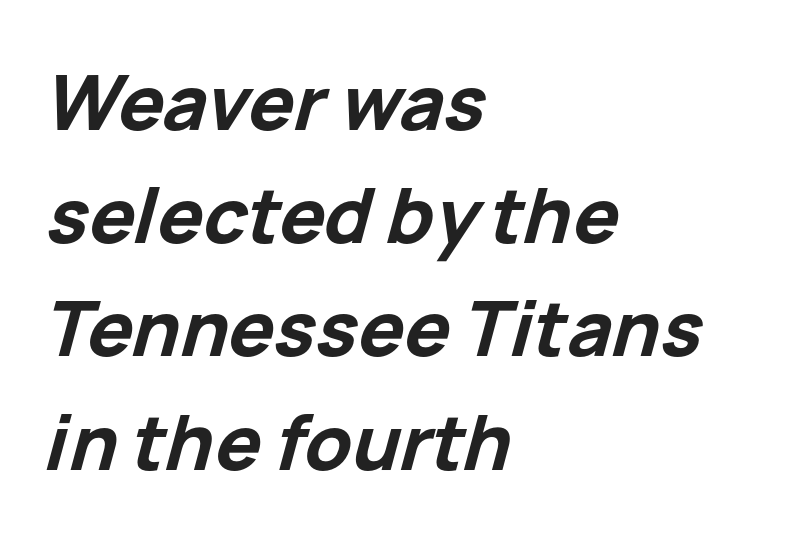
The image shows 76 px bold type, italic (leaning right); set left-aligned, normal line spacing (1.49x), normal letter spacing, not underlined; low stroke contrast and a medium x-height.
